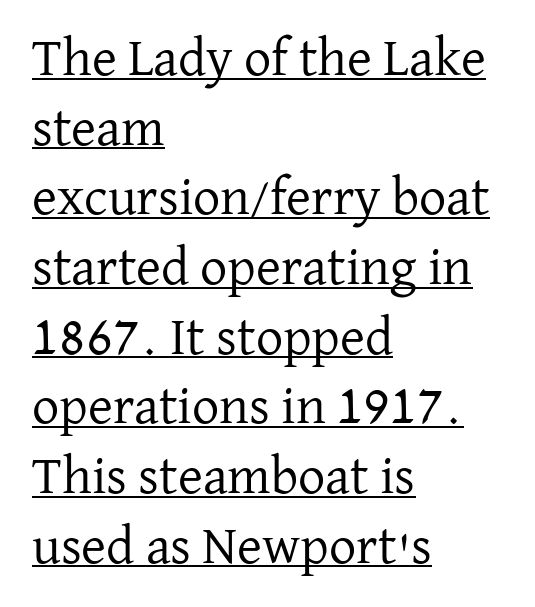
The image shows 54 px regular-weight serif type, upright; set left-aligned, normal line spacing (1.29x), normal letter spacing, underlined; low stroke contrast and a medium x-height.
